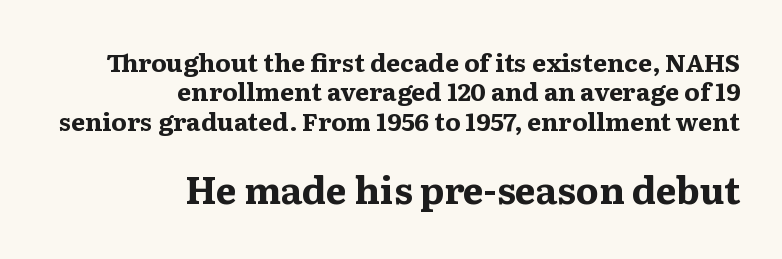
{"serif": "yes", "italic": "no", "bold": "yes", "weight": "bold", "width": "wide", "stroke_contrast": "medium", "x_height": "medium", "monospaced": "no", "underline": "no", "align": "right", "line_spacing_ratio": 1.18, "letter_spacing": "normal", "letter_spacing_em": 0.0, "larger_block": "second", "size_ratio": 1.48, "glyph_px": 37}
